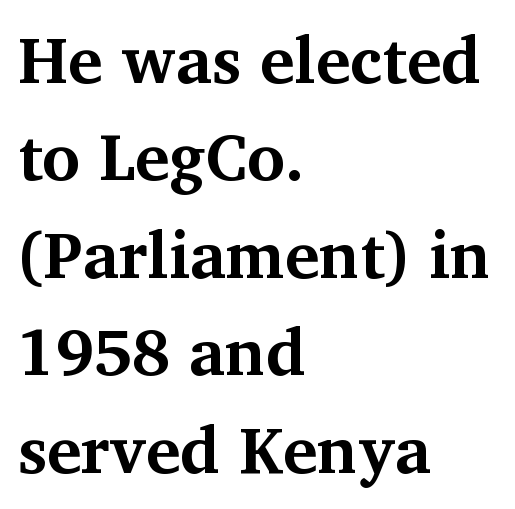
Q: Is the text bold? A: Yes.
Q: Is the text italic (slanted)? A: No, it is upright.
Q: Is the typeface a serif or a sans-serif typeface? A: Serif.
Q: Is the text underlined? A: No.
Q: How is the paragraph aligned? A: Left-aligned.
Q: Is the spacing between letters normal or unusually wide? A: Normal.
Q: Is the spacing between lines tight, normal or loose? A: Normal.
Q: Width (condensed, normal, or wide)? A: Normal.
Q: Stroke contrast? A: Medium.
Q: x-height? A: Medium.
Q: Monospaced? A: No.
